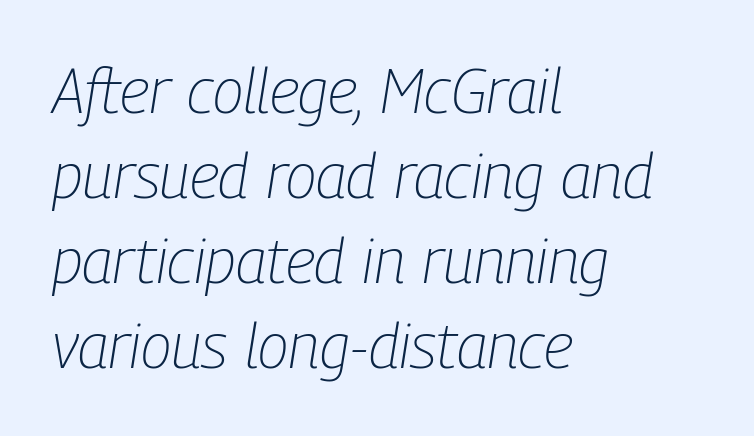
Letter spacing: default. Think of a printed novel: that variable character pitch is what you see here. Is the stroke heavy? The answer is a plain regular-or-lighter. This is oblique type, the kind used for emphasis or titles. The baseline area is clear.
